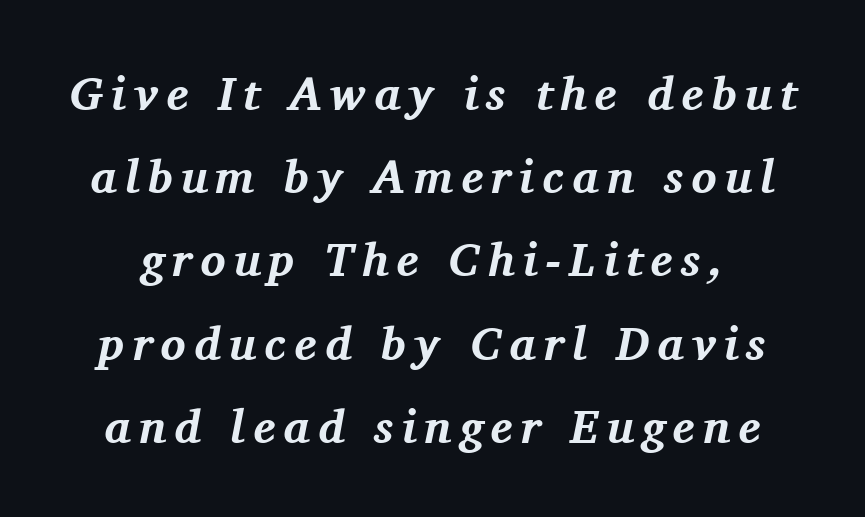
{"serif": "yes", "italic": "yes", "lean": "right", "slant_degrees": 11, "bold": "yes", "weight": "bold", "width": "normal", "stroke_contrast": "medium", "x_height": "medium", "monospaced": "no", "underline": "no", "line_spacing_ratio": 1.77, "glyph_px": 47}
